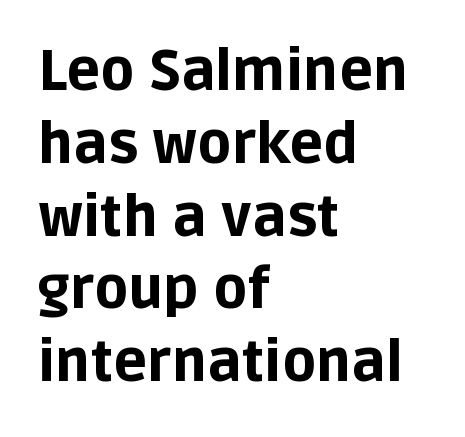
{"serif": "no", "italic": "no", "bold": "yes", "weight": "bold", "width": "normal", "stroke_contrast": "low", "x_height": "large", "monospaced": "no", "underline": "no", "align": "left", "line_spacing": "normal", "line_spacing_ratio": 1.3, "letter_spacing": "normal", "letter_spacing_em": 0.0, "glyph_px": 56}
